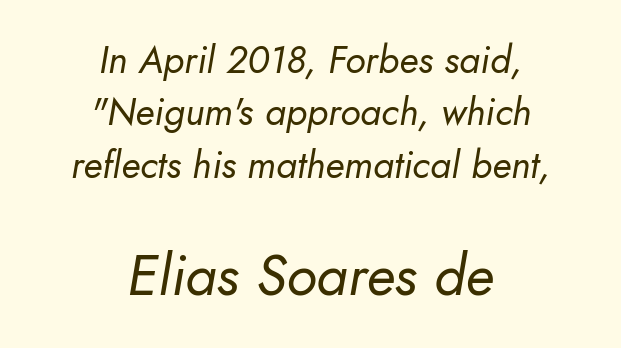
Q: Is the text bold? A: No.
Q: Is the text italic (slanted)? A: Yes, it leans right by about 10 degrees.
Q: Is the text underlined? A: No.
Q: How is the paragraph aligned? A: Centered.
Q: Is the spacing between letters normal or unusually wide? A: Normal.
Q: Is the spacing between lines tight, normal or loose? A: Normal.
Q: Which block of text is set in a larger size, the first (top) or the second (bottom)? A: The second (bottom) one.
Q: Width (condensed, normal, or wide)? A: Normal.
Q: Stroke contrast? A: Low.
Q: x-height? A: Small.
Q: Monospaced? A: No.
